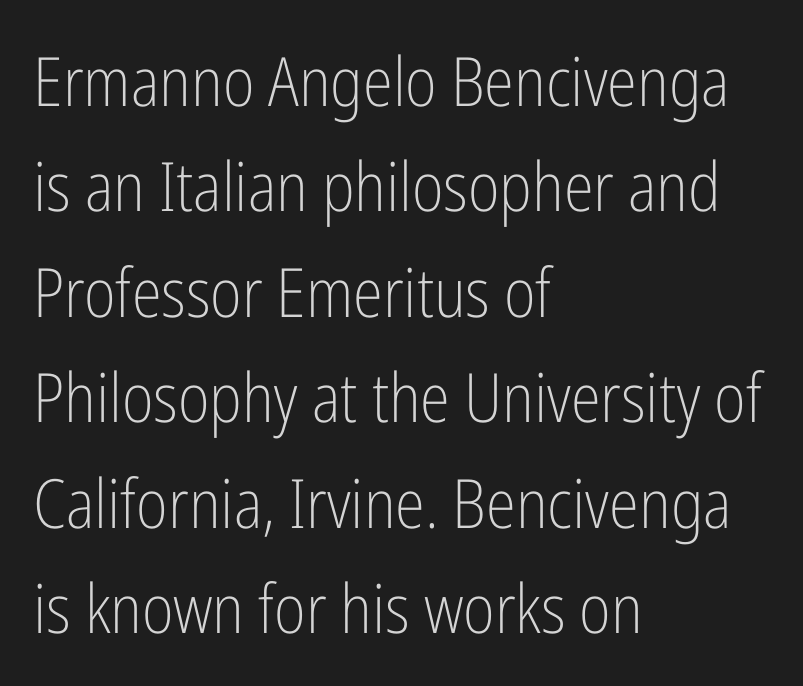
The image shows 68 px light, condensed sans-serif type, upright; set left-aligned, normal line spacing (1.55x), normal letter spacing, not underlined; low stroke contrast and a medium x-height.
